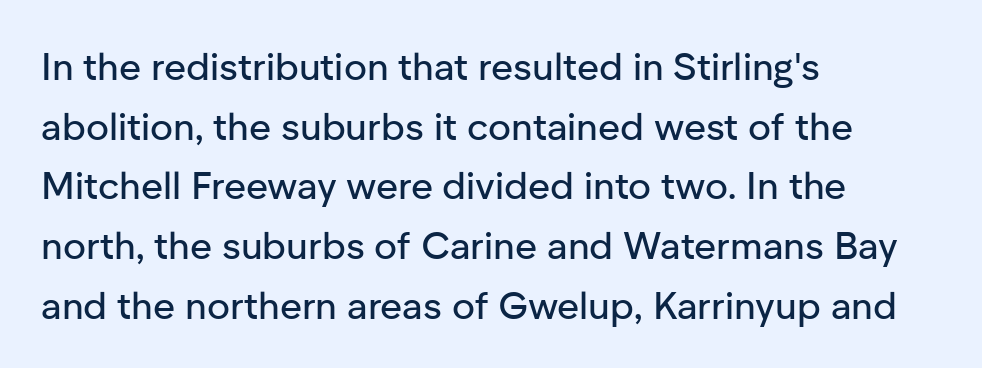
Q: Is the text italic (slanted)? A: No, it is upright.
Q: Is the typeface a serif or a sans-serif typeface? A: Sans-serif.
Q: Is the text underlined? A: No.
Q: How is the paragraph aligned? A: Left-aligned.
Q: Is the spacing between letters normal or unusually wide? A: Normal.
Q: Is the spacing between lines tight, normal or loose? A: Normal.
Q: Width (condensed, normal, or wide)? A: Normal.
Q: Stroke contrast? A: Low.
Q: x-height? A: Medium.
Q: Monospaced? A: No.
